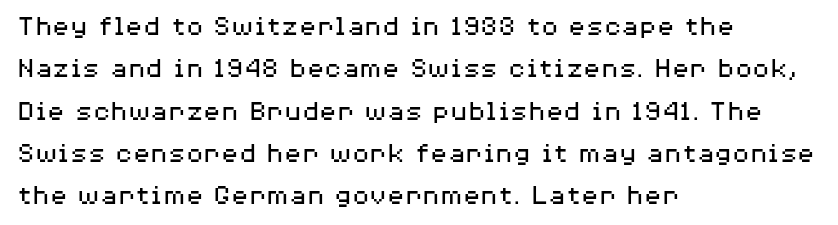
The string is rendered with underlining switched off. Do the characters align in a grid? No, the font is proportional. In terms of letterspacing, this is plain default setting. Upright lettering throughout. Teacher's note: observe the even left margin — that is flush-left alignment. Is this a sans? Yes — the strokes have no serifs.
